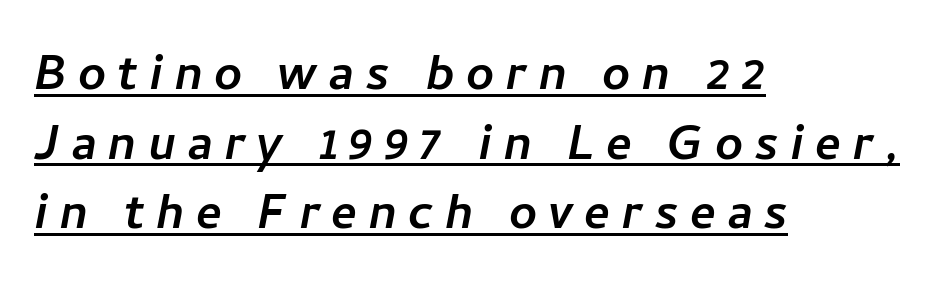
{"serif": "no", "width": "normal", "stroke_contrast": "low", "x_height": "medium", "monospaced": "no", "underline": "yes", "align": "left", "line_spacing": "tight", "line_spacing_ratio": 1.14, "glyph_px": 61}
